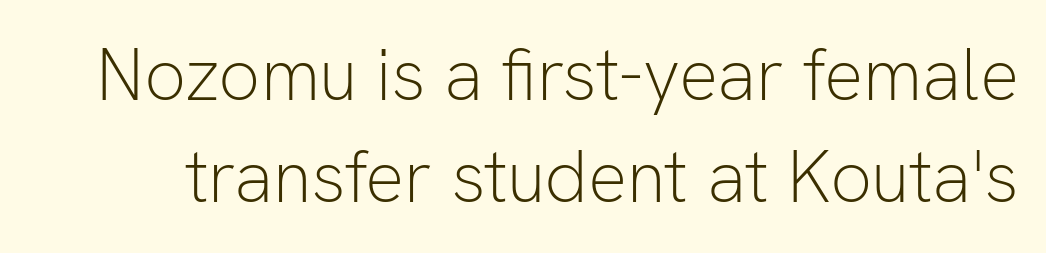
Q: Is the text bold? A: No.
Q: Is the text italic (slanted)? A: No, it is upright.
Q: Is the typeface a serif or a sans-serif typeface? A: Sans-serif.
Q: Is the text underlined? A: No.
Q: Is the spacing between letters normal or unusually wide? A: Normal.
Q: Is the spacing between lines tight, normal or loose? A: Normal.
Q: Width (condensed, normal, or wide)? A: Normal.
Q: Stroke contrast? A: Low.
Q: x-height? A: Medium.
Q: Monospaced? A: No.
